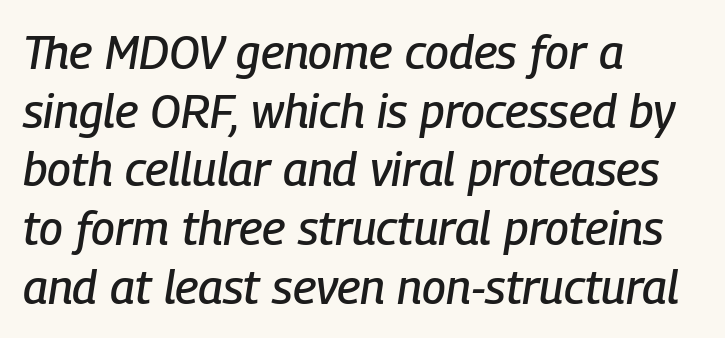
Leftover space on each line is placed entirely after the last word. The area under the type is left untouched. This sample keeps an unexceptional amount of space between lines. An italicized treatment has been applied to the whole sample.
